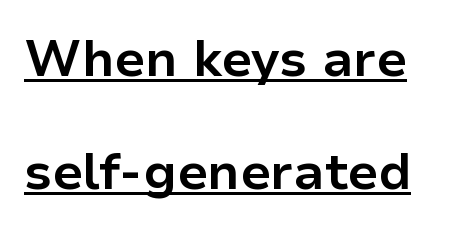
Proportional: the letters do not fall into vertical columns. The letters are bold, with thick, heavy strokes. Quick note: interline space is abundant. What decoration does the sample have? An underline. A typesetter would mark this as roman, not italic.
